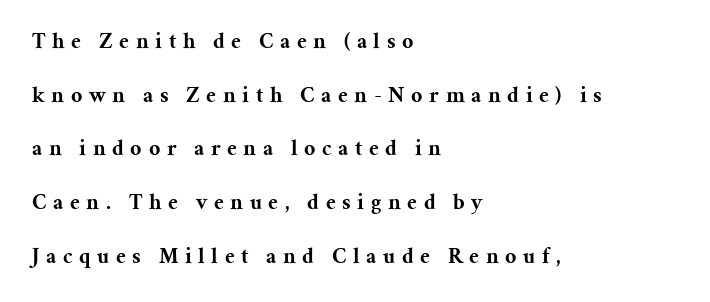
Q: Is the text bold? A: Yes.
Q: Is the text italic (slanted)? A: No, it is upright.
Q: Is the text underlined? A: No.
Q: How is the paragraph aligned? A: Left-aligned.
Q: Is the spacing between letters normal or unusually wide? A: Unusually wide.
Q: Is the spacing between lines tight, normal or loose? A: Loose.
